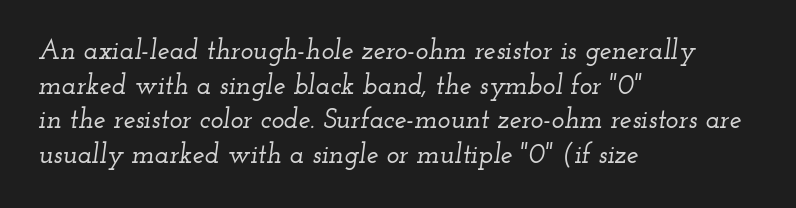
Letters rest on an invisible, unmarked baseline. Glyph-to-glyph distance matches everyday printed text. The passage is arranged the way most books set body copy — flush left. Italic? Definitely — the glyphs are oblique. Does the leading feel generous? No, just average.
